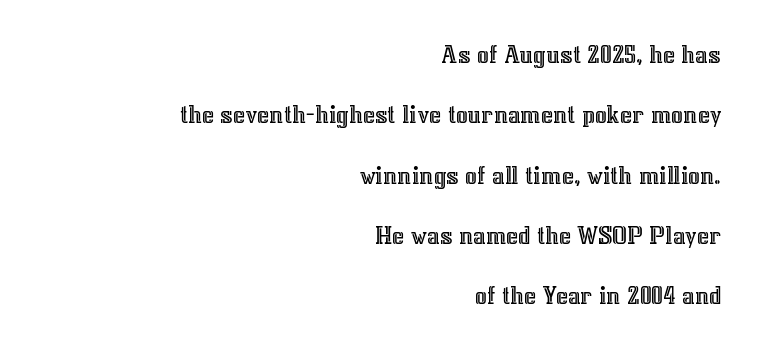
{"italic": "no", "underline": "no", "align": "right", "line_spacing": "loose", "line_spacing_ratio": 2.32, "letter_spacing": "normal", "letter_spacing_em": 0.0, "glyph_px": 26}
